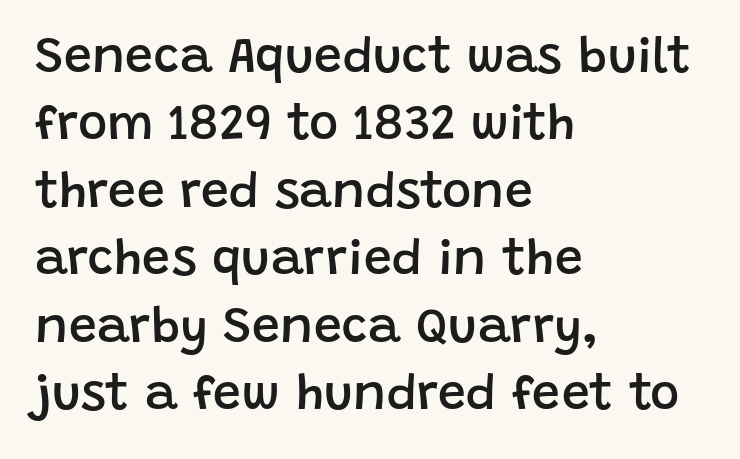
Just letters on the line, the space beneath them empty. Each letter's strokes conclude bluntly, with no projecting serifs. Tracking here is standard; glyphs follow each other at the usual distance. How would I describe the line gaps? Plain and ordinary.
